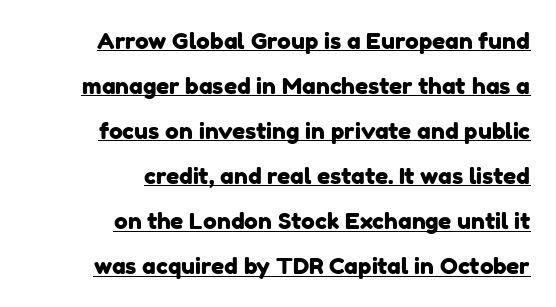
The image shows 23 px text type; set right-aligned, loose line spacing (1.96x), normal letter spacing, underlined.
